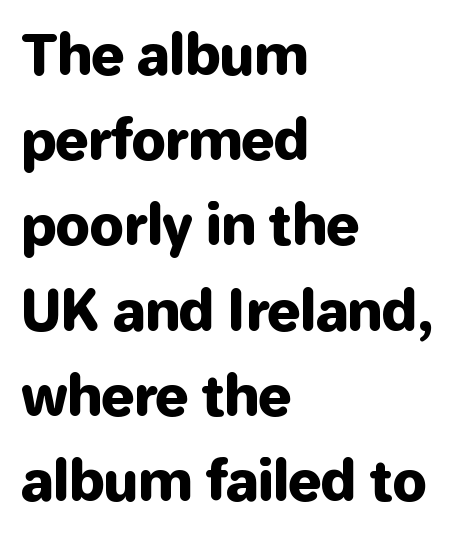
The image shows 55 px sans-serif type, upright; set left-aligned, normal line spacing (1.55x), normal letter spacing, not underlined; low stroke contrast and a medium x-height.
